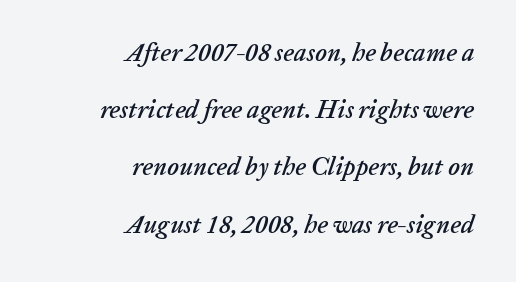
Only glyphs here, with clear space below each row. Quick note: interline space is abundant. The gaps between neighbouring characters are ordinary and unremarkable. The typesetter chose a ragged-left arrangement here. The text carries the slant typical of an italic or oblique font.
